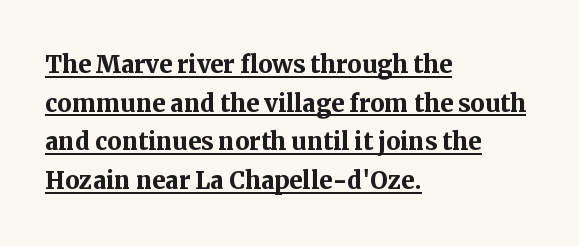
{"serif": "yes", "italic": "no", "bold": "yes", "weight": "semibold", "width": "normal", "stroke_contrast": "medium", "x_height": "medium", "monospaced": "no", "underline": "yes", "align": "left", "line_spacing_ratio": 1.21, "letter_spacing": "normal", "letter_spacing_em": 0.0, "glyph_px": 32}
